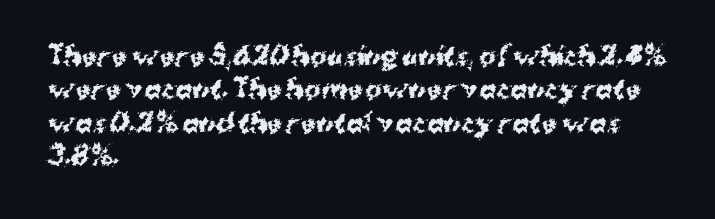
Notice how the passage keeps a crisp vertical edge on the left only. This sample uses plain, unmodified letter spacing. Strong, thick strokes mark this as bold type. Normally led — the rows are evenly, conventionally spaced.
